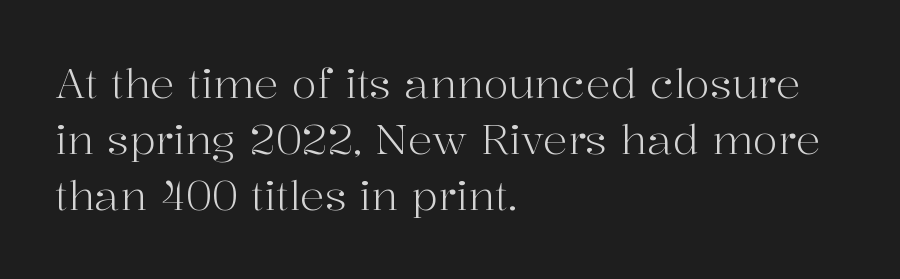
Q: Is the text bold? A: No.
Q: Is the text italic (slanted)? A: No, it is upright.
Q: Is the typeface a serif or a sans-serif typeface? A: Serif.
Q: Is the text underlined? A: No.
Q: How is the paragraph aligned? A: Left-aligned.
Q: Is the spacing between letters normal or unusually wide? A: Normal.
Q: Is the spacing between lines tight, normal or loose? A: Normal.
Q: Width (condensed, normal, or wide)? A: Normal.
Q: Stroke contrast? A: High.
Q: x-height? A: Medium.
Q: Monospaced? A: No.
